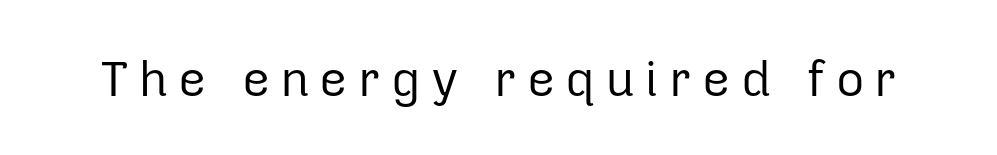
Q: Is the text bold? A: No.
Q: Is the text italic (slanted)? A: No, it is upright.
Q: Is the typeface a serif or a sans-serif typeface? A: Sans-serif.
Q: Is the text underlined? A: No.
Q: Is the spacing between letters normal or unusually wide? A: Unusually wide.
Q: Width (condensed, normal, or wide)? A: Normal.
Q: Stroke contrast? A: Low.
Q: x-height? A: Medium.
Q: Monospaced? A: No.
